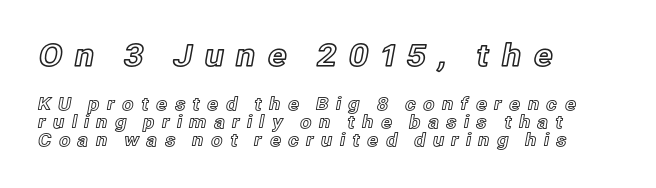
{"width": "normal", "x_height": "medium", "monospaced": "no", "underline": "no", "align": "left", "line_spacing": "tight", "line_spacing_ratio": 1.0, "letter_spacing": "wide", "letter_spacing_em": 0.38, "larger_block": "first", "size_ratio": 1.72, "glyph_px": 31}
